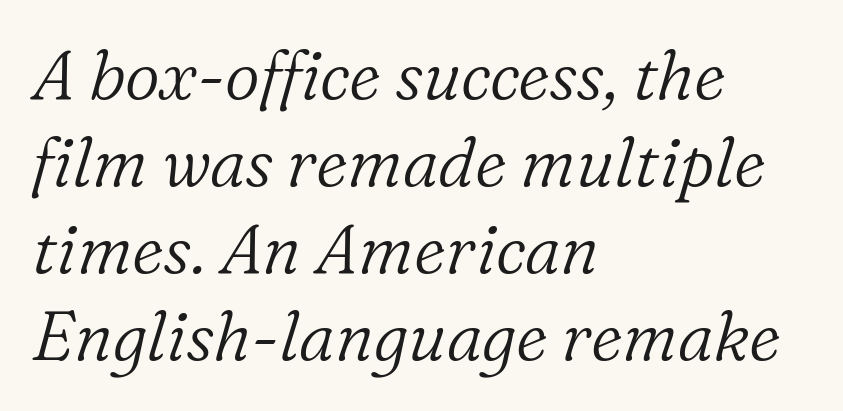
Is the type slanted? Yes — the strokes lean at a clear angle. Line spacing here is normal. Is this a fixed-width face? No — the glyphs have proportional, varying widths. Honestly, the letter spacing is just normal — you wouldn't notice it. Line beginnings align vertically; line endings do not. Has an underline been added? It has not.
